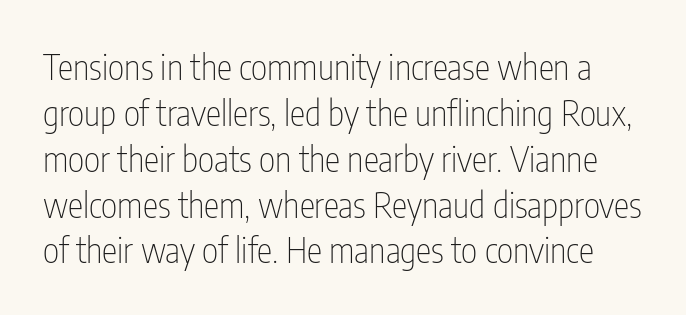
The image shows 35 px thin, condensed sans-serif type, upright; set normal line spacing (1.31x), normal letter spacing, not underlined; low stroke contrast and a medium x-height.
